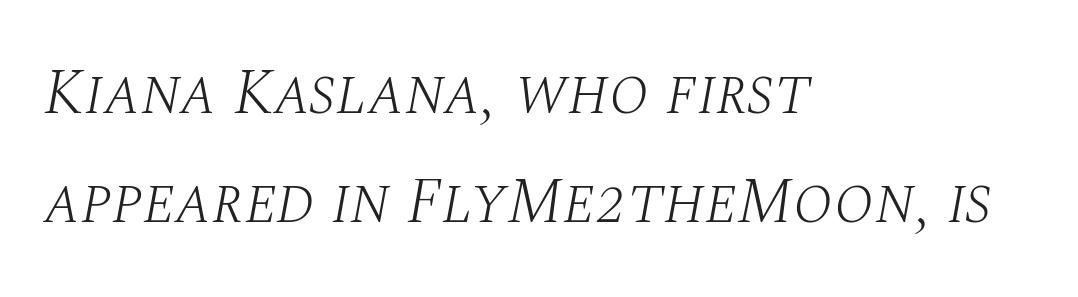
No chunkiness to these letters — they're not bold. Underlining? Definitely not there. Looking at the ascenders, they clearly lean. How would I describe the line gaps? Plain and ordinary. Do the characters align in a grid? No, the font is proportional.
